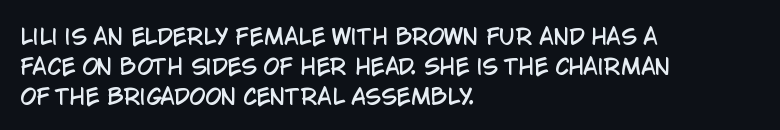
The image shows 21 px text type, upright; set left-aligned, normal line spacing (1.44x), normal letter spacing, not underlined.
